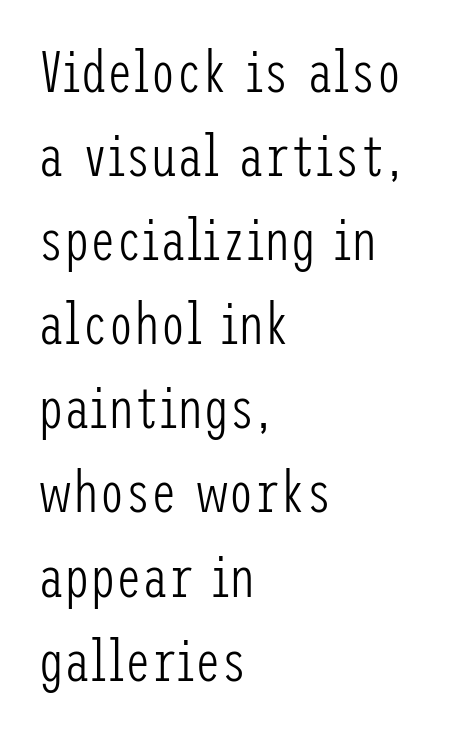
{"serif": "no", "italic": "no", "bold": "no", "weight": "light", "width": "condensed", "stroke_contrast": "low", "x_height": "medium", "underline": "no", "align": "left", "line_spacing": "normal", "line_spacing_ratio": 1.45, "letter_spacing": "normal", "letter_spacing_em": 0.0, "glyph_px": 58}
